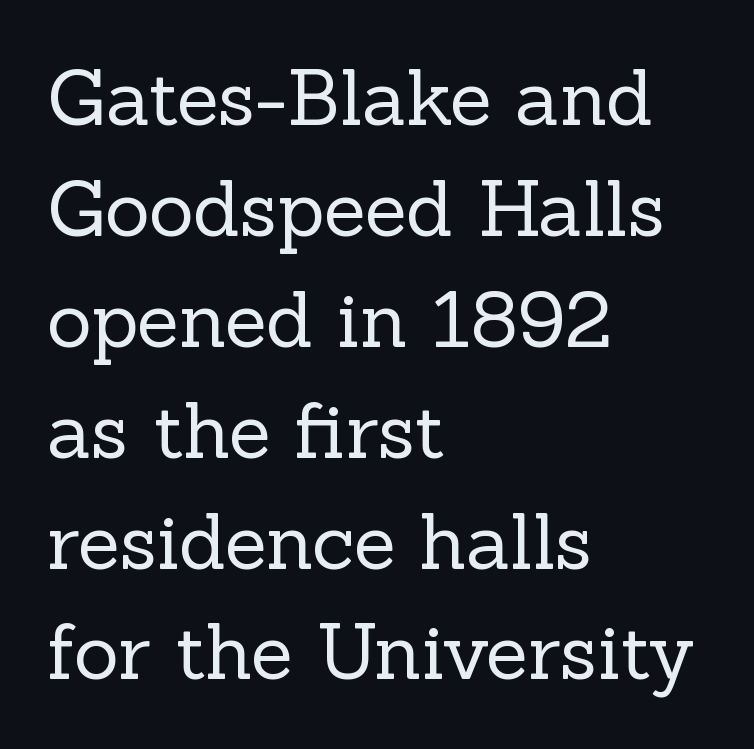
Q: Is the text bold? A: No.
Q: Is the text italic (slanted)? A: No, it is upright.
Q: Is the typeface a serif or a sans-serif typeface? A: Serif.
Q: Is the text underlined? A: No.
Q: How is the paragraph aligned? A: Left-aligned.
Q: Is the spacing between letters normal or unusually wide? A: Normal.
Q: Is the spacing between lines tight, normal or loose? A: Normal.
Q: Width (condensed, normal, or wide)? A: Normal.
Q: x-height? A: Medium.
Q: Monospaced? A: No.
